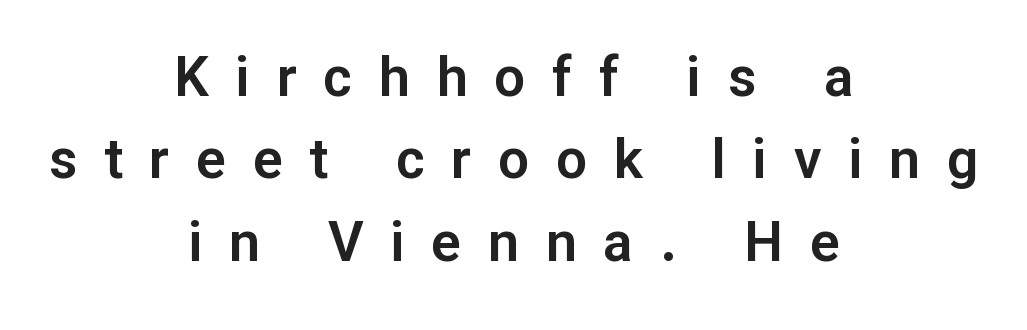
The image shows 55 px sans-serif type, upright; set centered, normal line spacing (1.5x), unusually wide letter spacing (+0.49 em), not underlined; low stroke contrast and a medium x-height.
